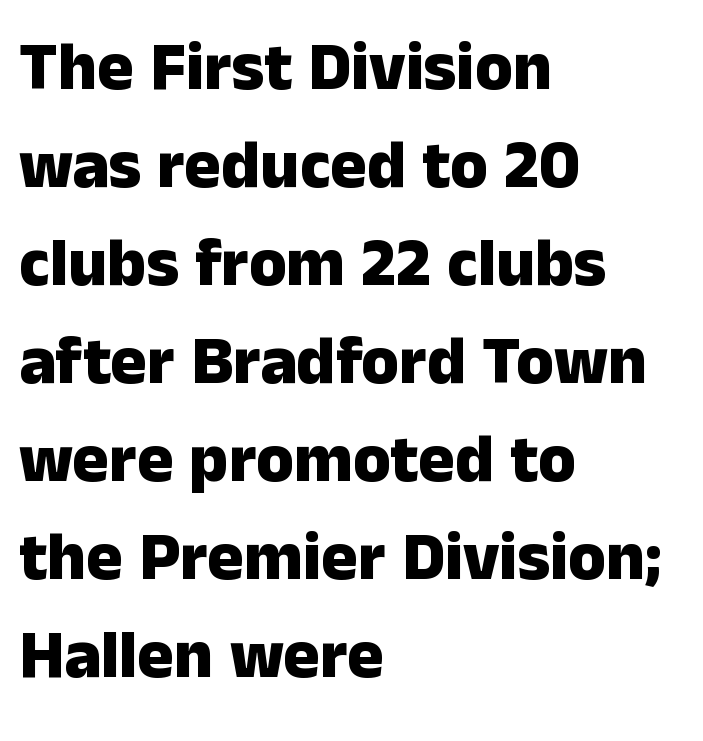
{"serif": "no", "italic": "no", "bold": "yes", "weight": "heavy", "width": "normal", "stroke_contrast": "low", "x_height": "medium", "monospaced": "no", "underline": "no", "align": "left", "line_spacing": "normal", "line_spacing_ratio": 1.44, "letter_spacing": "normal", "letter_spacing_em": 0.0, "glyph_px": 68}
